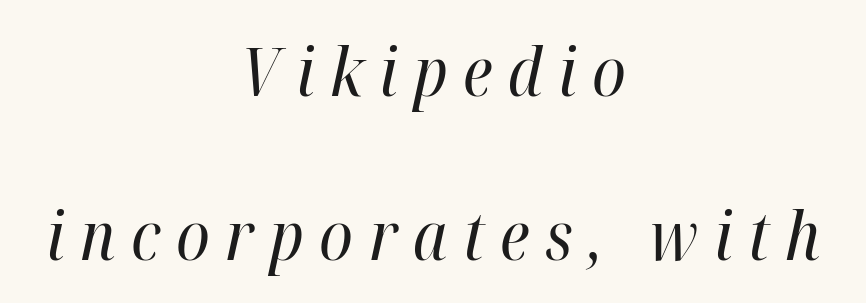
{"italic": "yes", "lean": "right", "slant_degrees": 12, "bold": "no", "weight": "regular", "width": "condensed", "stroke_contrast": "high", "x_height": "medium", "monospaced": "no", "underline": "no", "align": "center", "line_spacing": "loose", "line_spacing_ratio": 2.41, "letter_spacing": "wide", "letter_spacing_em": 0.23, "glyph_px": 68}
